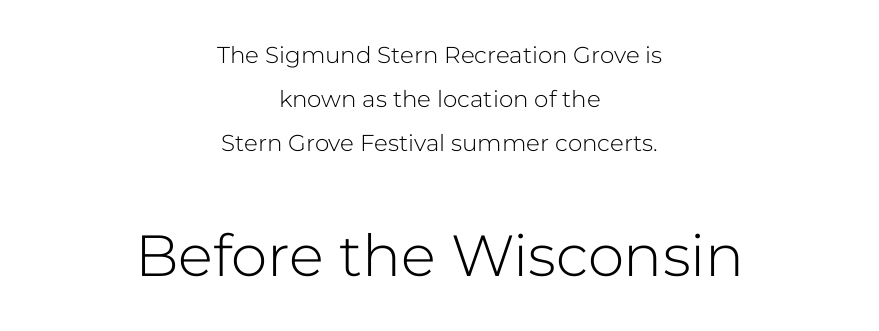
{"serif": "no", "italic": "no", "bold": "no", "weight": "light", "width": "normal", "stroke_contrast": "low", "x_height": "medium", "monospaced": "no", "underline": "no", "align": "center", "line_spacing": "loose", "line_spacing_ratio": 1.92, "letter_spacing": "normal", "letter_spacing_em": 0.0, "larger_block": "second", "size_ratio": 2.52, "glyph_px": 58}
